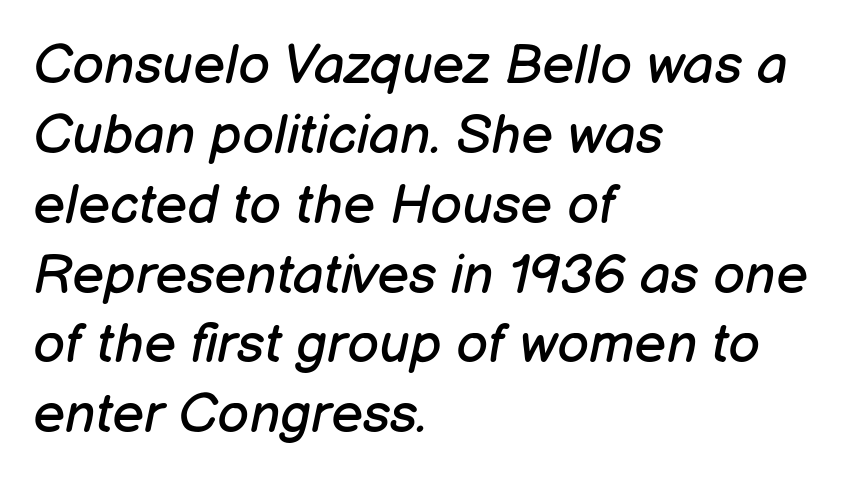
The image shows 55 px regular-weight type, italic (leaning right); set left-aligned, normal line spacing (1.27x), normal letter spacing, not underlined; low stroke contrast and a medium x-height.
